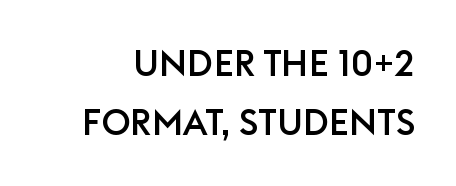
Q: Is the text italic (slanted)? A: No, it is upright.
Q: Is the typeface a serif or a sans-serif typeface? A: Sans-serif.
Q: Is the text underlined? A: No.
Q: Is the spacing between letters normal or unusually wide? A: Normal.
Q: Is the spacing between lines tight, normal or loose? A: Normal.
Q: Width (condensed, normal, or wide)? A: Normal.
Q: Stroke contrast? A: Low.
Q: x-height? A: Large.
Q: Monospaced? A: No.
